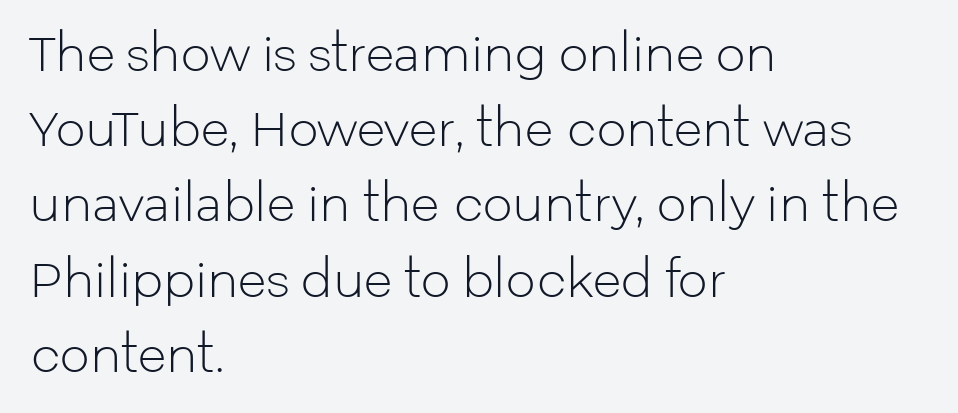
The image shows 47 px light sans-serif type, upright; set left-aligned, normal line spacing (1.6x), normal letter spacing, not underlined; low stroke contrast and a medium x-height.
